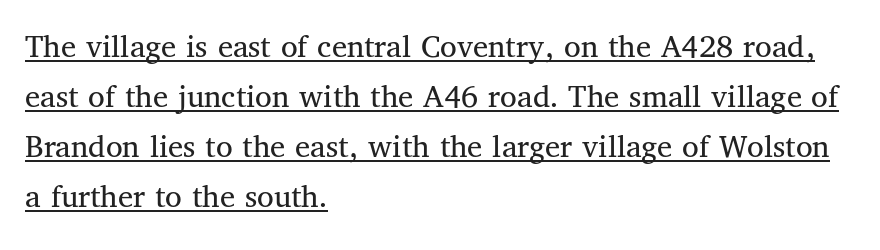
Q: Is the text bold? A: No.
Q: Is the text italic (slanted)? A: No, it is upright.
Q: Is the typeface a serif or a sans-serif typeface? A: Serif.
Q: Is the text underlined? A: Yes.
Q: How is the paragraph aligned? A: Left-aligned.
Q: Is the spacing between letters normal or unusually wide? A: Normal.
Q: Is the spacing between lines tight, normal or loose? A: Normal.
Q: Width (condensed, normal, or wide)? A: Normal.
Q: Stroke contrast? A: Medium.
Q: x-height? A: Medium.
Q: Monospaced? A: No.
